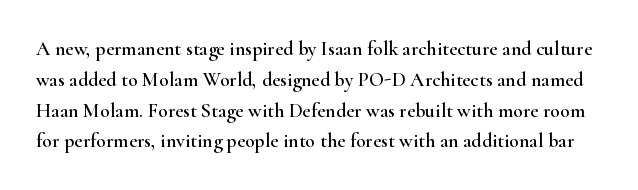
{"italic": "no", "underline": "no", "line_spacing": "normal", "line_spacing_ratio": 1.54, "letter_spacing": "normal", "letter_spacing_em": 0.0, "glyph_px": 20}
